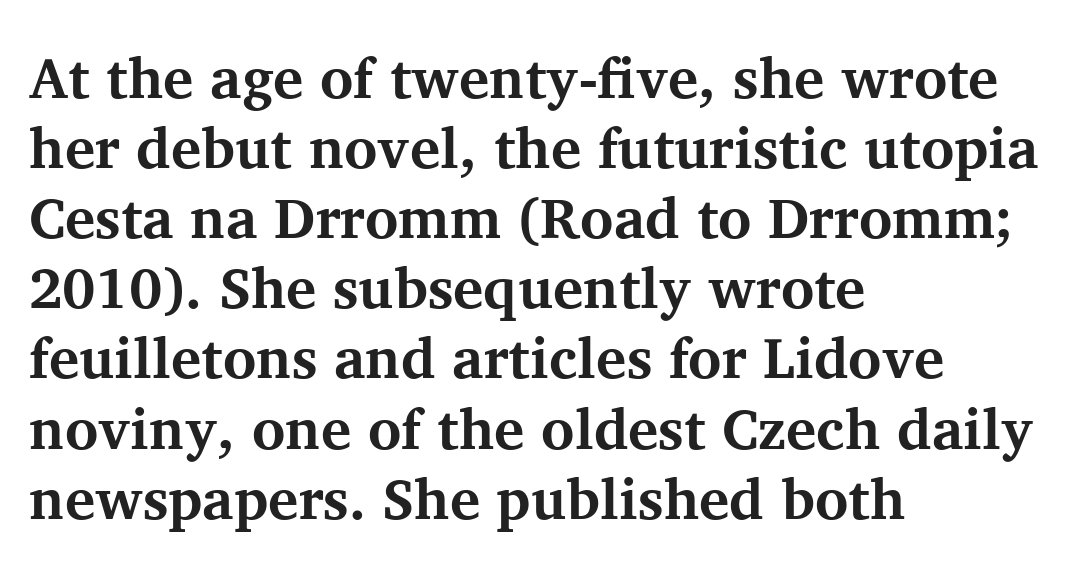
{"serif": "yes", "italic": "no", "bold": "yes", "weight": "bold", "width": "normal", "stroke_contrast": "medium", "x_height": "medium", "monospaced": "no", "underline": "no", "align": "left", "line_spacing_ratio": 1.23, "letter_spacing": "normal", "letter_spacing_em": 0.0, "glyph_px": 57}
